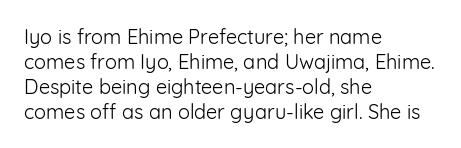
{"italic": "no", "bold": "no", "underline": "no", "align": "left", "line_spacing": "normal", "line_spacing_ratio": 1.25, "letter_spacing": "normal", "letter_spacing_em": 0.0, "glyph_px": 20}
